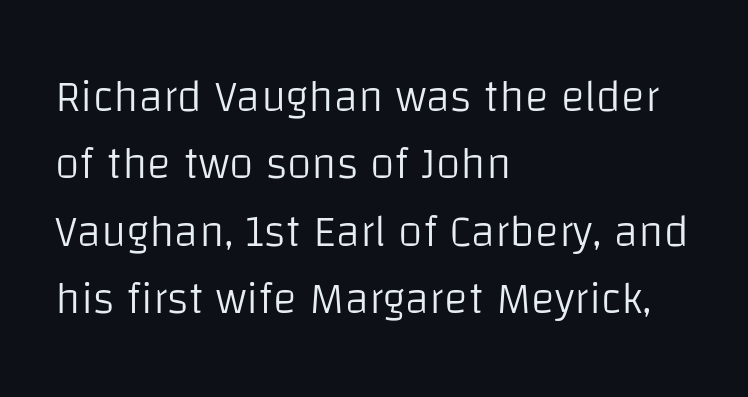
Q: Is the text bold? A: No.
Q: Is the text italic (slanted)? A: No, it is upright.
Q: Is the typeface a serif or a sans-serif typeface? A: Sans-serif.
Q: Is the text underlined? A: No.
Q: How is the paragraph aligned? A: Left-aligned.
Q: Is the spacing between letters normal or unusually wide? A: Normal.
Q: Is the spacing between lines tight, normal or loose? A: Normal.
Q: Width (condensed, normal, or wide)? A: Normal.
Q: Stroke contrast? A: Low.
Q: x-height? A: Large.
Q: Monospaced? A: No.
